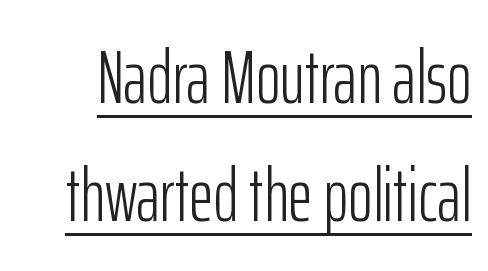
{"serif": "no", "italic": "no", "bold": "no", "weight": "light", "width": "condensed", "stroke_contrast": "low", "x_height": "medium", "monospaced": "no", "underline": "yes", "line_spacing": "normal", "line_spacing_ratio": 1.57, "letter_spacing": "normal", "letter_spacing_em": 0.0, "glyph_px": 75}
